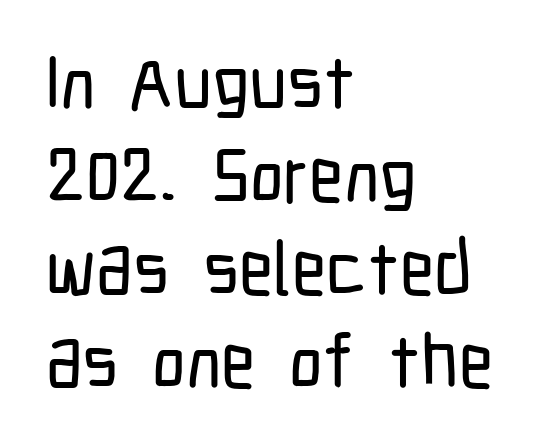
{"serif": "no", "italic": "no", "width": "condensed", "stroke_contrast": "low", "x_height": "medium", "monospaced": "no", "underline": "no", "align": "left", "line_spacing_ratio": 1.24, "letter_spacing": "normal", "letter_spacing_em": 0.0, "glyph_px": 75}
